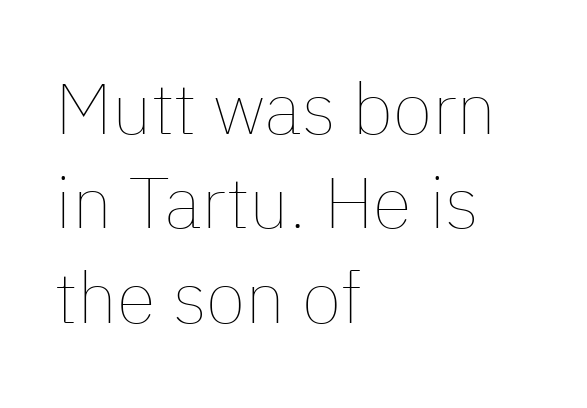
{"italic": "no", "bold": "no", "weight": "thin", "width": "normal", "stroke_contrast": "low", "x_height": "medium", "monospaced": "no", "underline": "no", "align": "left", "line_spacing": "normal", "line_spacing_ratio": 1.31, "letter_spacing": "normal", "letter_spacing_em": 0.0, "glyph_px": 72}
